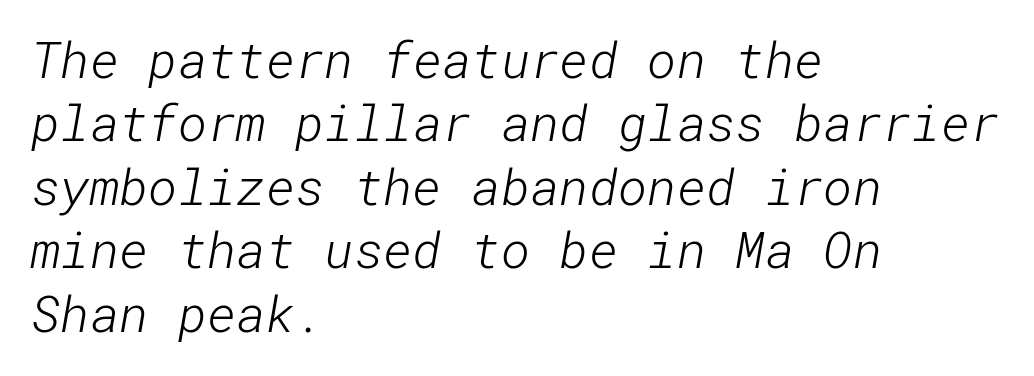
Descender tails drop into unmarked territory. You can tell from the bare stems that sans-serif type was used. Teacher's note: observe the even left margin — that is flush-left alignment. The weight tops out at a normal text grade. In terms of letterspacing, this is plain default setting. Leading: standard.
